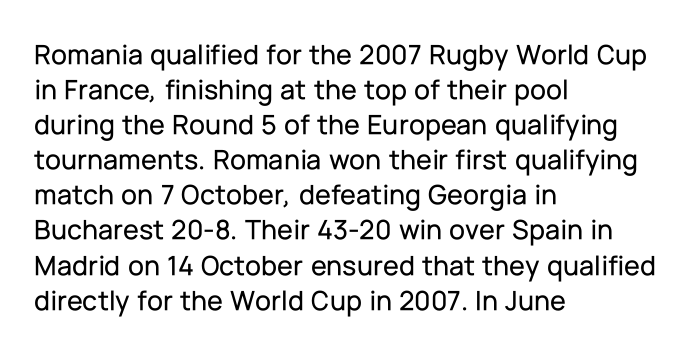
Notice how the stems are strictly vertical — no italics here. Character widths vary here, with narrow letters taking less room than wide ones. Letterform terminals end flat and unadorned throughout the passage. Observe the ordinary spacing: letters are neighbours, not strangers.
